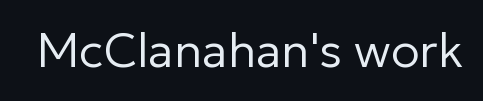
Observe the absence of serifs on each vertical stroke in this sample. The passage shown has conventional tracking throughout. Every character sits straight up, as roman type does. No letter is thick-stroked: the sample isn't bold. Think of a printed novel: that variable character pitch is what you see here. The area under the type is left untouched.
